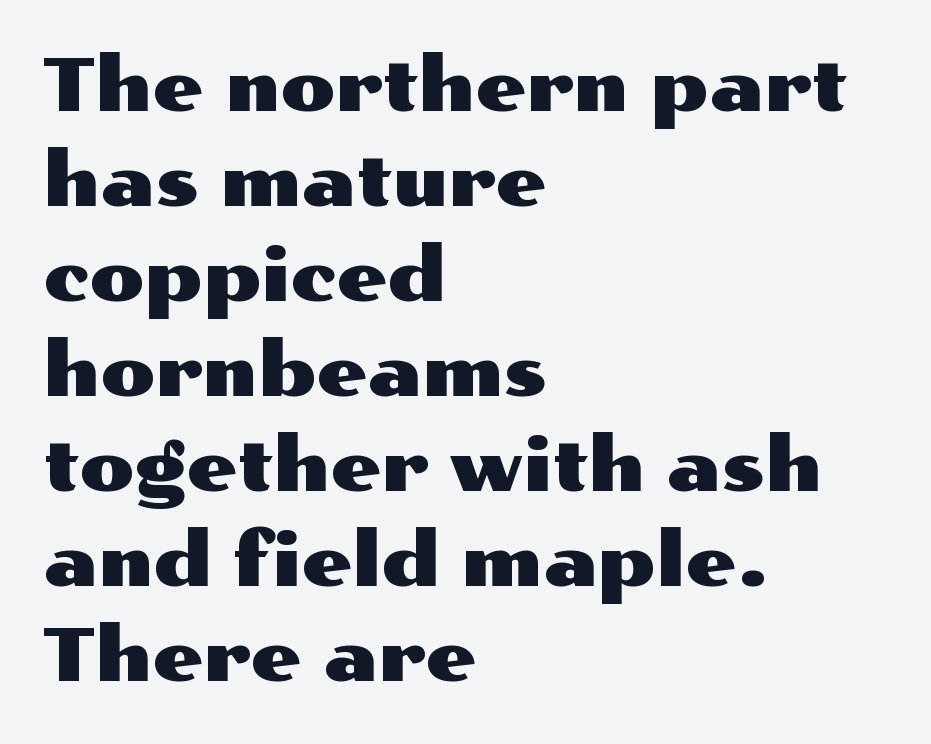
{"serif": "no", "italic": "no", "width": "wide", "stroke_contrast": "medium", "x_height": "medium", "monospaced": "no", "underline": "no", "align": "left", "line_spacing": "normal", "line_spacing_ratio": 1.32, "letter_spacing": "normal", "letter_spacing_em": 0.0, "glyph_px": 72}
